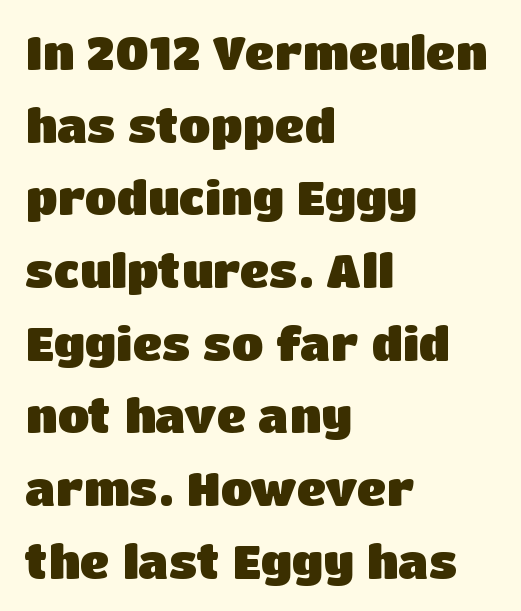
The image shows 46 px heavy sans-serif type, upright; set left-aligned, normal line spacing (1.58x), normal letter spacing, not underlined; low stroke contrast and a large x-height.
